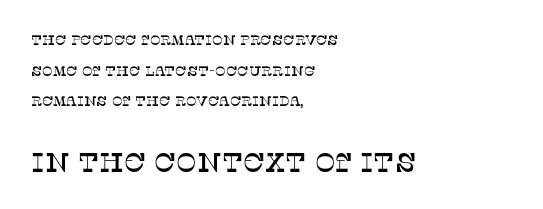
{"italic": "no", "underline": "no", "align": "left", "line_spacing": "loose", "line_spacing_ratio": 2.19, "letter_spacing": "normal", "letter_spacing_em": 0.0, "larger_block": "second", "size_ratio": 1.93, "glyph_px": 27}
